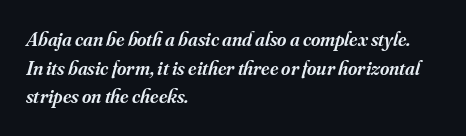
{"italic": "yes", "lean": "right", "slant_degrees": 16, "bold": "semi", "underline": "no", "align": "left", "line_spacing": "normal", "line_spacing_ratio": 1.43, "letter_spacing": "normal", "letter_spacing_em": 0.0, "glyph_px": 20}
